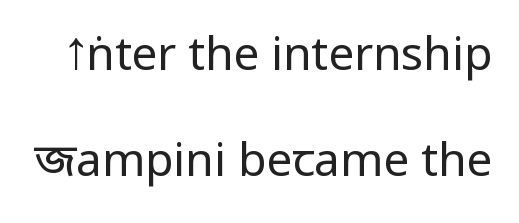
Q: Is the text bold? A: No.
Q: Is the text italic (slanted)? A: No, it is upright.
Q: Is the typeface a serif or a sans-serif typeface? A: Sans-serif.
Q: Is the text underlined? A: No.
Q: Is the spacing between letters normal or unusually wide? A: Normal.
Q: Is the spacing between lines tight, normal or loose? A: Loose.
Q: Width (condensed, normal, or wide)? A: Condensed.
Q: Stroke contrast? A: Low.
